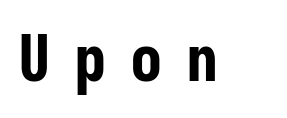
{"serif": "no", "italic": "no", "bold": "yes", "weight": "bold", "width": "condensed", "stroke_contrast": "low", "x_height": "medium", "monospaced": "yes", "underline": "no", "letter_spacing": "wide", "letter_spacing_em": 0.36, "glyph_px": 65}
